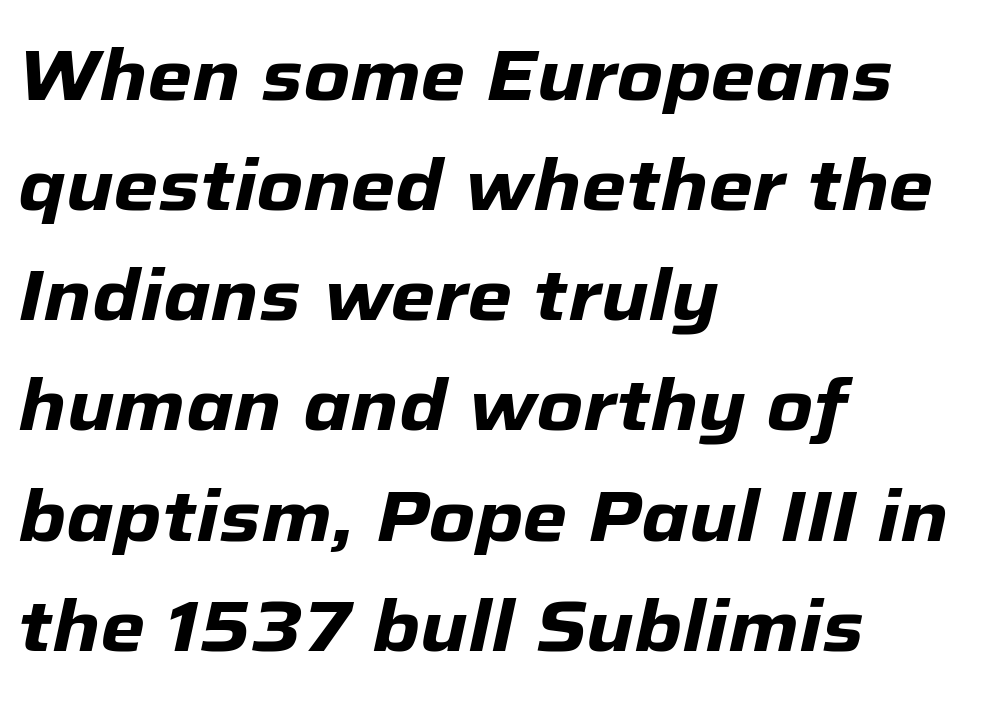
Q: Is the text bold? A: Yes.
Q: Is the text italic (slanted)? A: Yes, it leans right by about 12 degrees.
Q: Is the text underlined? A: No.
Q: How is the paragraph aligned? A: Left-aligned.
Q: Is the spacing between letters normal or unusually wide? A: Normal.
Q: Is the spacing between lines tight, normal or loose? A: Normal.
Q: Width (condensed, normal, or wide)? A: Normal.
Q: Stroke contrast? A: Low.
Q: x-height? A: Medium.
Q: Monospaced? A: No.
